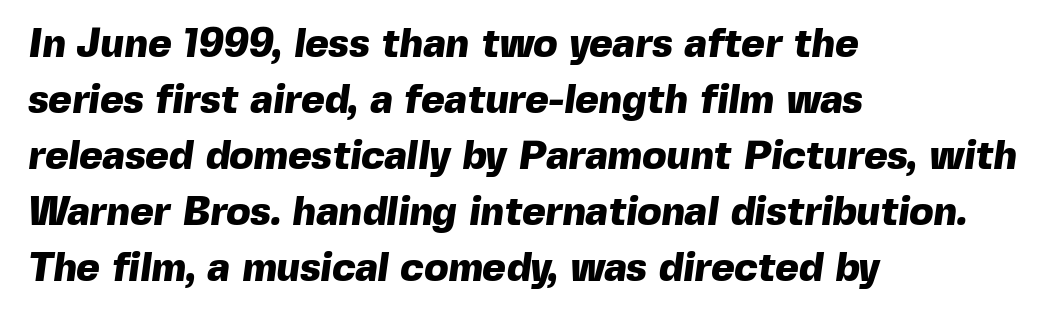
The image shows 40 px heavy sans-serif type; set left-aligned, normal line spacing (1.4x), normal letter spacing, not underlined; a medium x-height.
